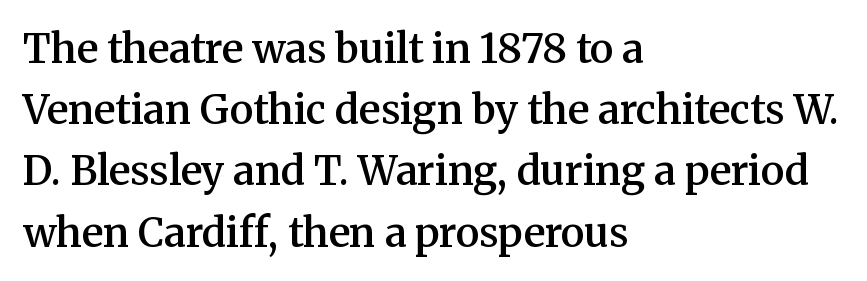
{"serif": "yes", "italic": "no", "bold": "semi", "weight": "semibold", "width": "normal", "stroke_contrast": "medium", "x_height": "medium", "monospaced": "no", "underline": "no", "align": "left", "line_spacing": "normal", "line_spacing_ratio": 1.53, "letter_spacing": "normal", "letter_spacing_em": 0.0, "glyph_px": 40}
